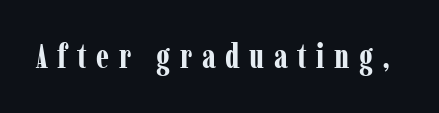
Q: Is the text bold? A: Yes.
Q: Is the text italic (slanted)? A: No, it is upright.
Q: Is the typeface a serif or a sans-serif typeface? A: Serif.
Q: Is the text underlined? A: No.
Q: Is the spacing between letters normal or unusually wide? A: Unusually wide.
Q: Width (condensed, normal, or wide)? A: Condensed.
Q: Stroke contrast? A: Low.
Q: x-height? A: Medium.
Q: Monospaced? A: No.
